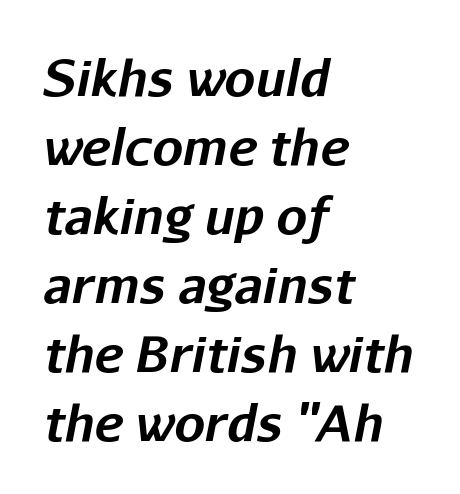
Line beginnings align vertically; line endings do not. These lines are rendered in a variable-pitch font. Is the type bold? Yes — the strokes are clearly thick and heavy. The gap between lines stays unmarked. Style check: oblique. Characters follow at the spacing the type designer built in.
